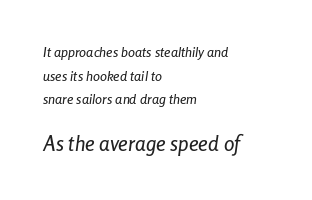
The rows are spaced the way most documents space them. If you drew a line through each stem, it would be angled. Words float on clear page, feet unadorned. Scale increases going downward across the two blocks.
